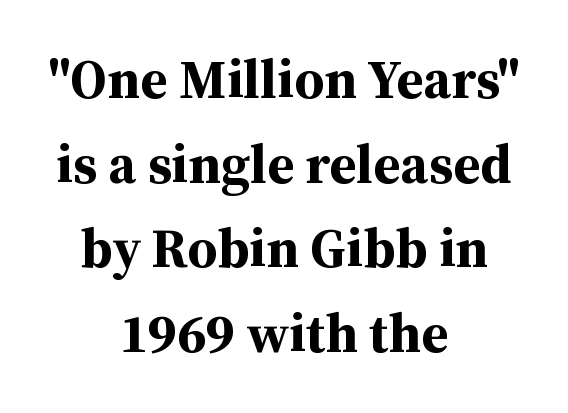
{"serif": "yes", "italic": "no", "bold": "yes", "weight": "bold", "width": "normal", "stroke_contrast": "medium", "x_height": "medium", "monospaced": "no", "underline": "no", "align": "center", "line_spacing": "normal", "line_spacing_ratio": 1.54, "letter_spacing": "normal", "letter_spacing_em": 0.0, "glyph_px": 55}
